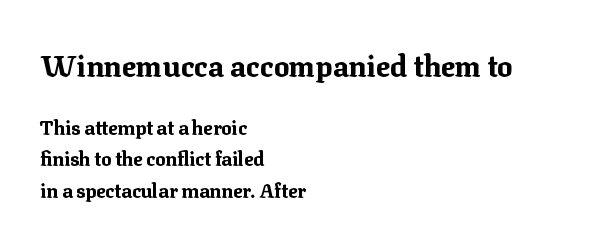
Q: Is the text bold? A: Yes.
Q: Is the text italic (slanted)? A: No, it is upright.
Q: Is the typeface a serif or a sans-serif typeface? A: Serif.
Q: Is the text underlined? A: No.
Q: How is the paragraph aligned? A: Left-aligned.
Q: Is the spacing between letters normal or unusually wide? A: Normal.
Q: Is the spacing between lines tight, normal or loose? A: Normal.
Q: Which block of text is set in a larger size, the first (top) or the second (bottom)? A: The first (top) one.
Q: Width (condensed, normal, or wide)? A: Normal.
Q: Stroke contrast? A: Medium.
Q: x-height? A: Medium.
Q: Monospaced? A: No.
